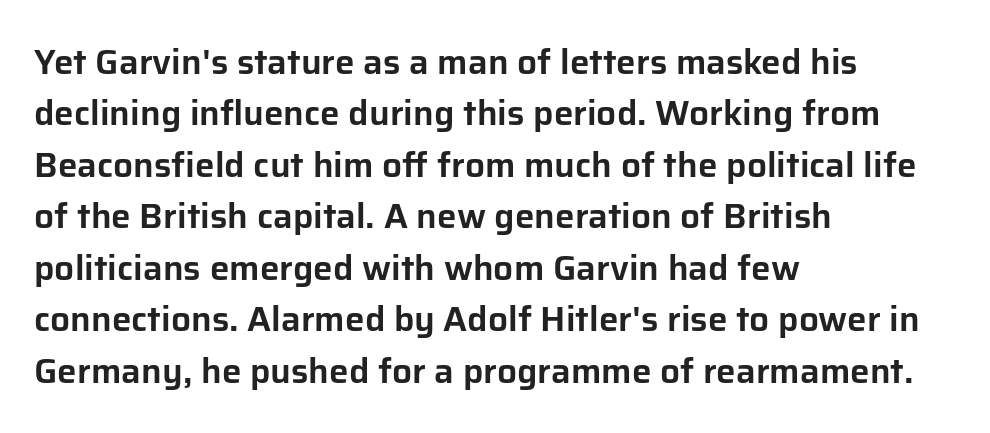
The image shows 35 px sans-serif type, upright; set left-aligned, normal line spacing (1.47x), normal letter spacing, not underlined; low stroke contrast and a medium x-height.
